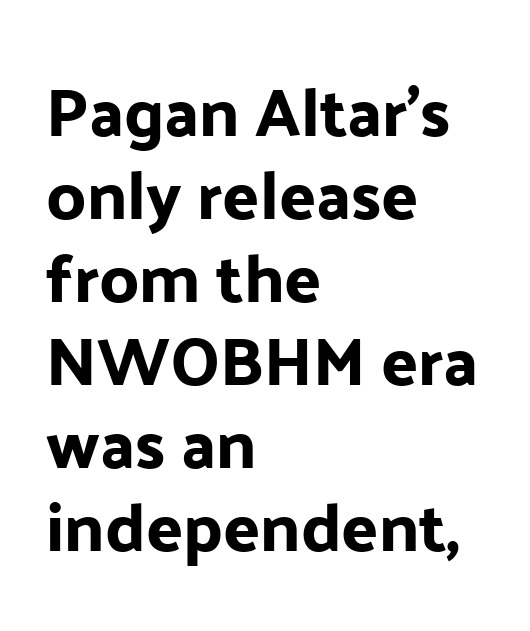
{"serif": "no", "italic": "no", "width": "normal", "stroke_contrast": "low", "x_height": "medium", "monospaced": "no", "underline": "no", "align": "left", "line_spacing_ratio": 1.22, "letter_spacing": "normal", "letter_spacing_em": 0.0, "glyph_px": 68}
